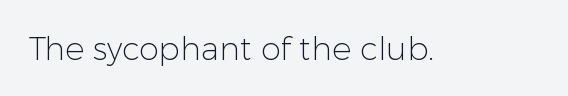
{"serif": "no", "italic": "no", "bold": "no", "weight": "light", "width": "normal", "stroke_contrast": "low", "x_height": "medium", "monospaced": "no", "underline": "no", "letter_spacing": "normal", "letter_spacing_em": 0.0, "glyph_px": 32}
